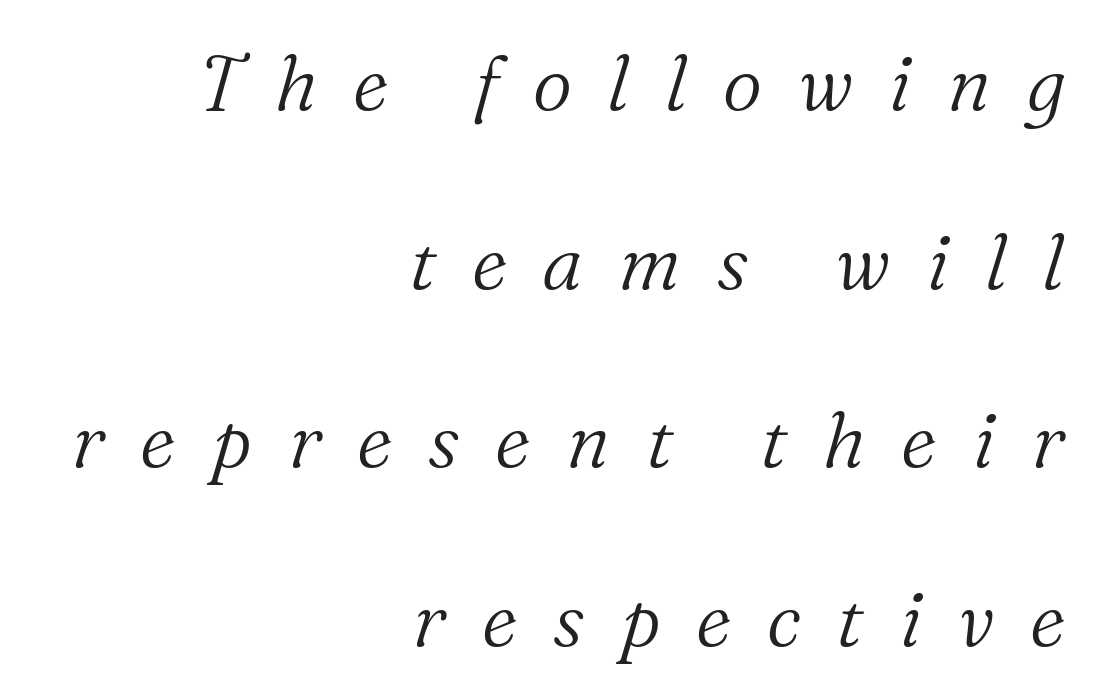
Weight: in the light-to-regular range. Spacing verdict: proportional, widths tailored to each character. Letterform terminals end in serifs throughout the passage. Observe the wide spacing: letters keep a clear distance from each other. Beneath every word, the page is bare. Leftover space on each line is placed entirely before the opening word.
